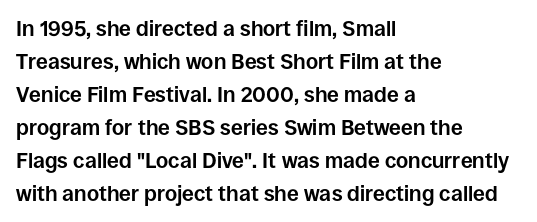
The sample has been set heavy, in full bold. Any mark beneath the type? The region is blank. The ragged edge is on the right, which tells us the setting is flush left. This sample uses plain, unmodified letter spacing. Posture: vertical. Does the leading feel generous? No, just average.
